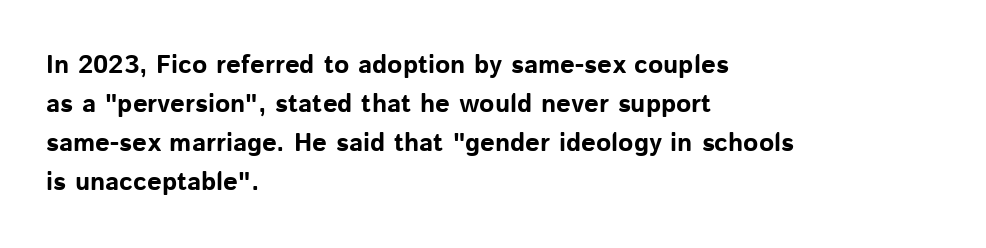
Successive baselines arrive at the customary interval. Nope, not italic — everything's standing straight. Stroke thickness is high; the sample reads as a true bold. Line starts are locked; line ends wander. Clear beneath every line of the passage. The line texture is even and compact thanks to regular tracking.
